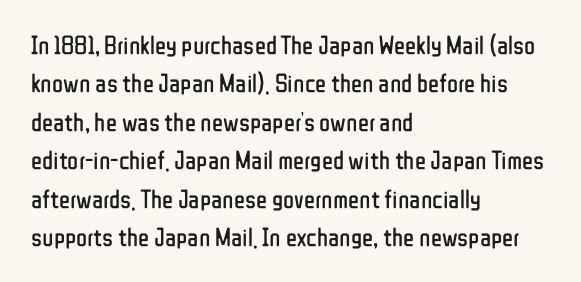
The image shows 26 px text type, upright; set left-aligned, normal line spacing (1.48x), normal letter spacing, not underlined.
